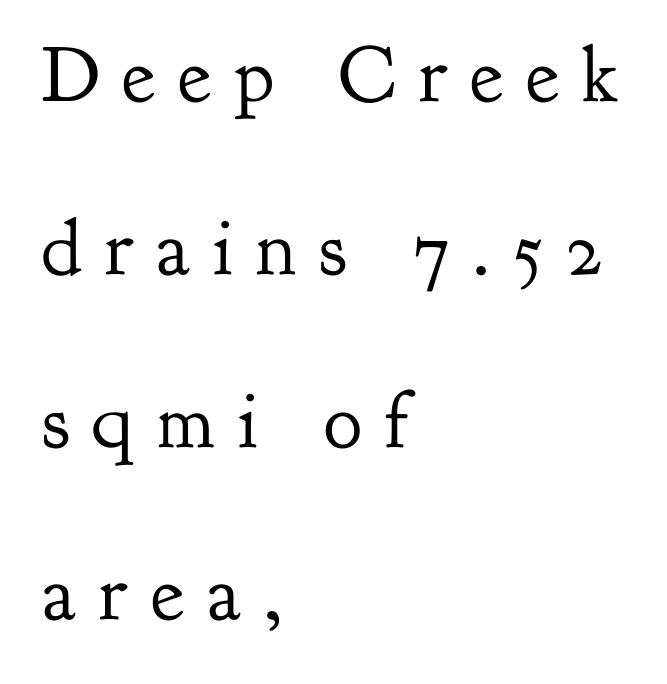
The image shows 80 px regular-weight serif type, upright; set left-aligned, loose line spacing (2.16x), unusually wide letter spacing (+0.29 em), not underlined; low stroke contrast and a small x-height.
